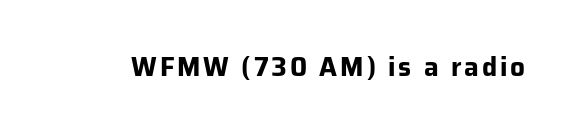
Heavy, bold letterforms. Tall strokes in this sample are plumb rather than angled. The strip under each line holds only bare page.
